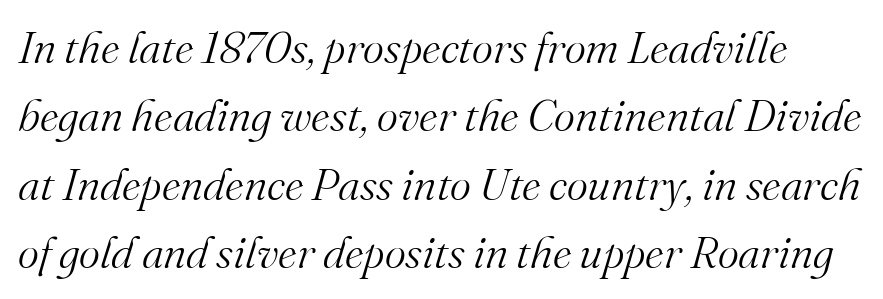
{"serif": "yes", "italic": "yes", "lean": "right", "slant_degrees": 16, "bold": "no", "weight": "light", "width": "normal", "stroke_contrast": "medium", "x_height": "small", "monospaced": "no", "underline": "no", "line_spacing": "normal", "line_spacing_ratio": 1.52, "letter_spacing": "normal", "letter_spacing_em": 0.0, "glyph_px": 45}
